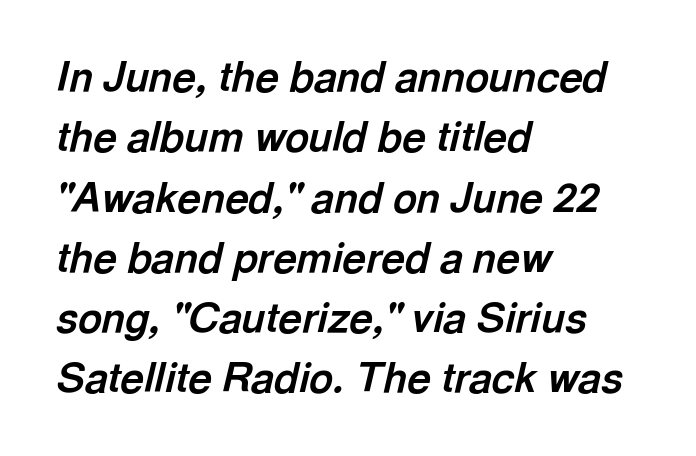
The image shows 41 px bold type, italic (leaning right); set left-aligned, normal line spacing (1.47x), normal letter spacing, not underlined; a medium x-height.
